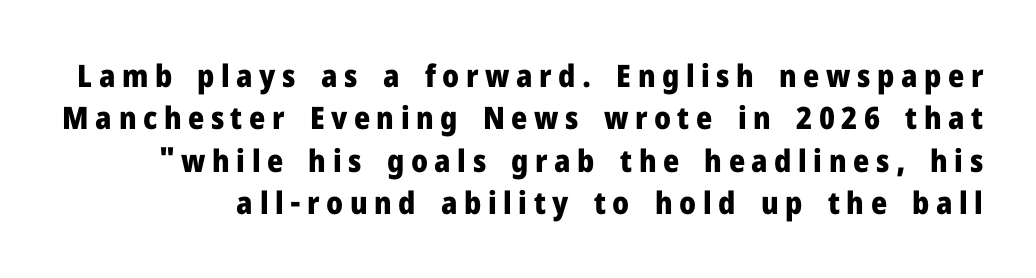
{"serif": "no", "italic": "no", "bold": "yes", "weight": "heavy", "width": "normal", "stroke_contrast": "low", "x_height": "medium", "monospaced": "no", "underline": "no", "line_spacing": "normal", "line_spacing_ratio": 1.37, "letter_spacing": "wide", "letter_spacing_em": 0.21, "glyph_px": 31}
